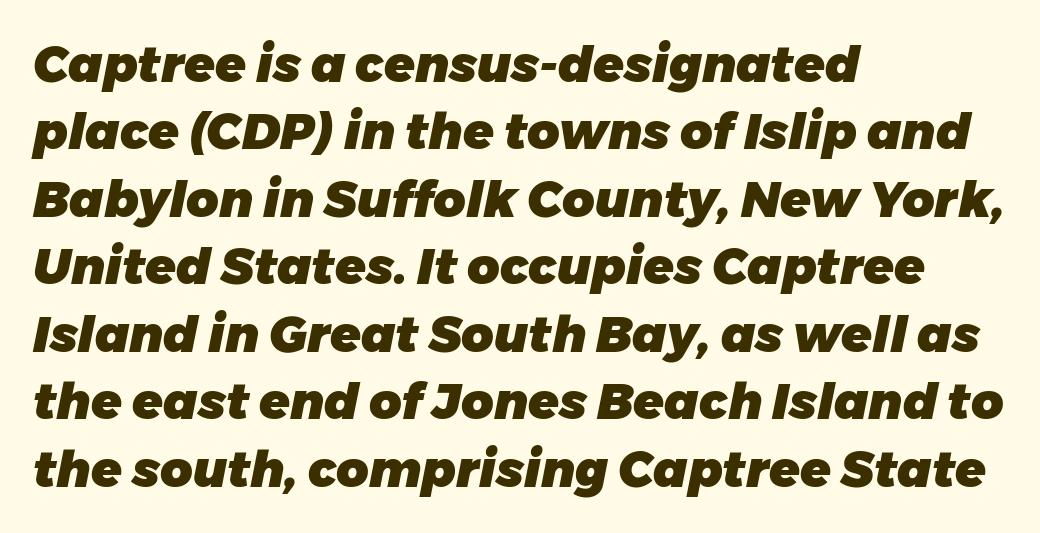
The image shows 50 px heavy type, italic (leaning right); set left-aligned, normal line spacing (1.35x), normal letter spacing, not underlined; low stroke contrast and a medium x-height.
